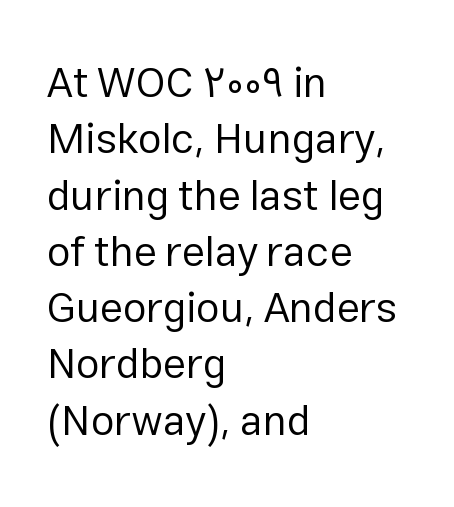
Q: Is the text bold? A: No.
Q: Is the text italic (slanted)? A: No, it is upright.
Q: Is the typeface a serif or a sans-serif typeface? A: Sans-serif.
Q: Is the text underlined? A: No.
Q: How is the paragraph aligned? A: Left-aligned.
Q: Is the spacing between letters normal or unusually wide? A: Normal.
Q: Is the spacing between lines tight, normal or loose? A: Normal.
Q: Width (condensed, normal, or wide)? A: Normal.
Q: Stroke contrast? A: Low.
Q: x-height? A: Medium.
Q: Monospaced? A: No.
